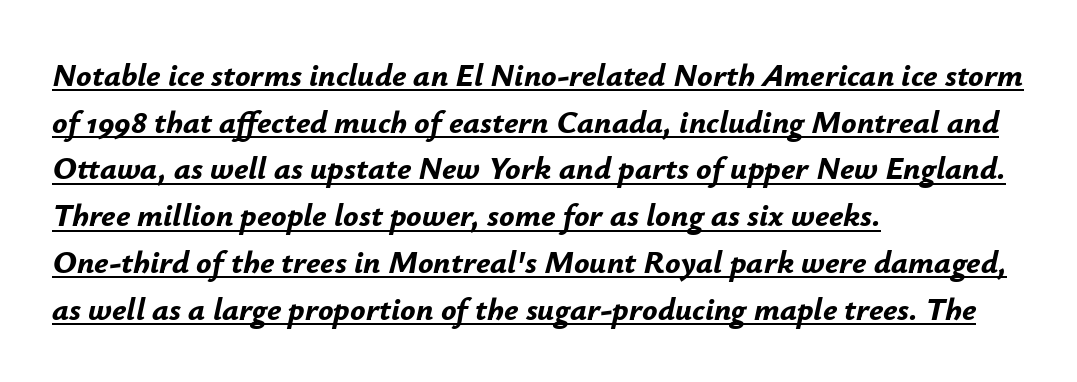
You could call the tracking neutral — neither tight nor loose. Visually the block forms a straight wall on the left and a jagged coastline on the right. Designer's note — italics engaged. Strokes here are thick enough to call this a true bold.
